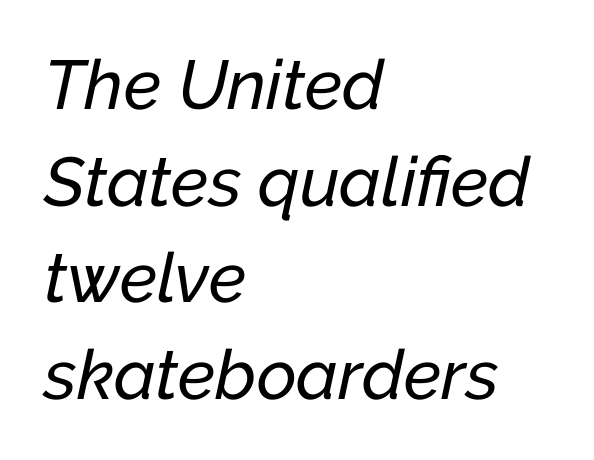
The image shows 69 px text type, italic (leaning right); set left-aligned, normal line spacing (1.4x), normal letter spacing, not underlined; low stroke contrast and a medium x-height.
